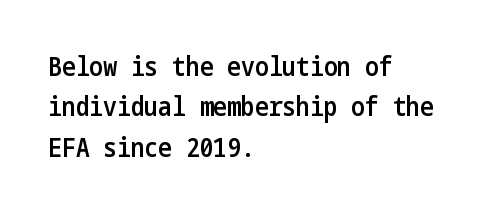
{"italic": "no", "bold": "semi", "underline": "no", "align": "left", "line_spacing": "normal", "line_spacing_ratio": 1.55, "letter_spacing": "normal", "letter_spacing_em": 0.0, "glyph_px": 26}
